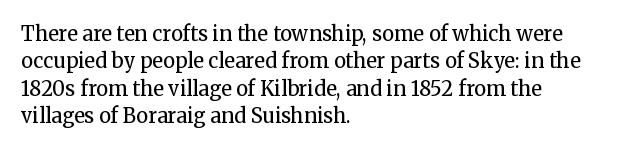
Q: Is the text bold? A: No.
Q: Is the text italic (slanted)? A: No, it is upright.
Q: Is the text underlined? A: No.
Q: How is the paragraph aligned? A: Left-aligned.
Q: Is the spacing between letters normal or unusually wide? A: Normal.
Q: Is the spacing between lines tight, normal or loose? A: Normal.
